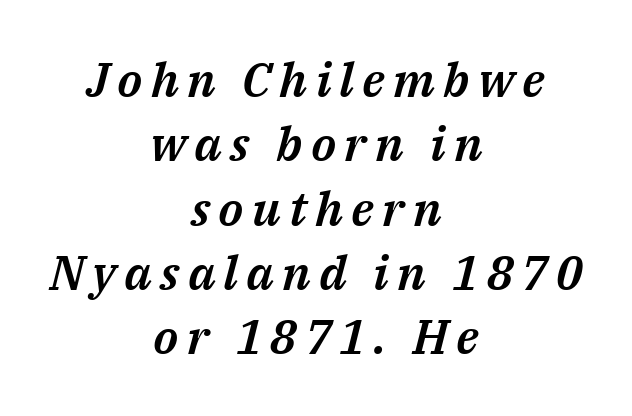
The image shows 48 px text type, italic (leaning right); set centered, normal line spacing (1.34x), not underlined; medium stroke contrast and a medium x-height.
